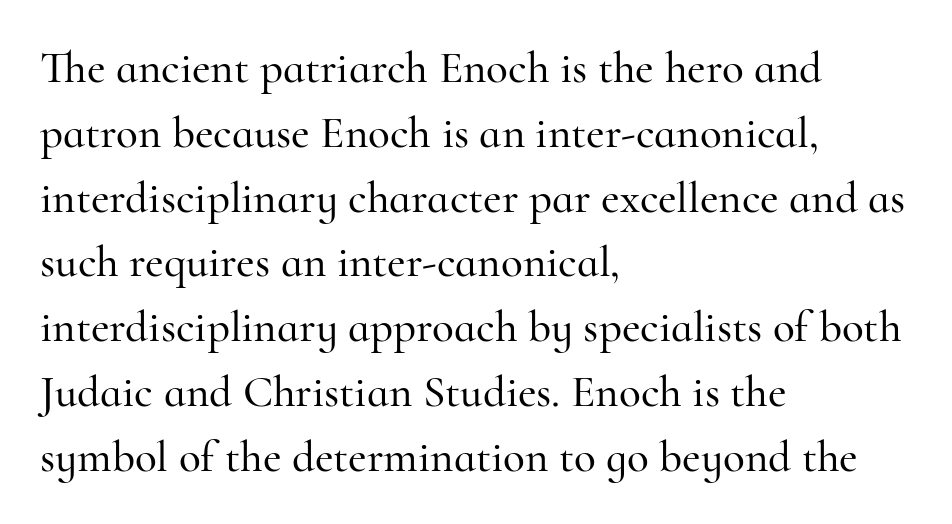
The face used here is rendered with its standard letterfit. The lines are quadded left. Vertical strokes here are truly vertical. Baseline-to-baseline distance is the conventional proportion of letter height.
